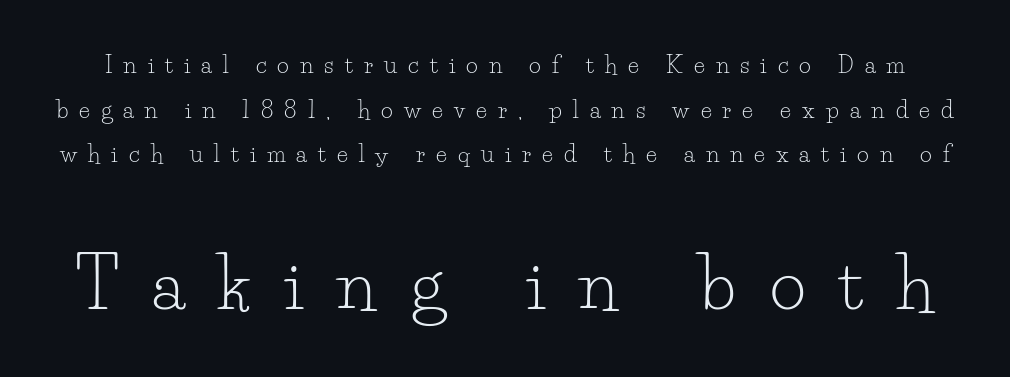
Q: Is the text bold? A: No.
Q: Is the text italic (slanted)? A: No, it is upright.
Q: Is the typeface a serif or a sans-serif typeface? A: Serif.
Q: Is the text underlined? A: No.
Q: Is the spacing between letters normal or unusually wide? A: Unusually wide.
Q: Is the spacing between lines tight, normal or loose? A: Loose.
Q: Which block of text is set in a larger size, the first (top) or the second (bottom)? A: The second (bottom) one.
Q: Width (condensed, normal, or wide)? A: Normal.
Q: Stroke contrast? A: Low.
Q: x-height? A: Small.
Q: Monospaced? A: No.
